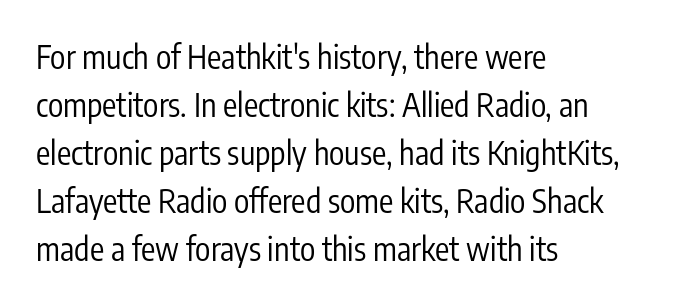
Q: Is the text bold? A: No.
Q: Is the text italic (slanted)? A: No, it is upright.
Q: Is the typeface a serif or a sans-serif typeface? A: Sans-serif.
Q: Is the text underlined? A: No.
Q: How is the paragraph aligned? A: Left-aligned.
Q: Is the spacing between letters normal or unusually wide? A: Normal.
Q: Is the spacing between lines tight, normal or loose? A: Normal.
Q: Width (condensed, normal, or wide)? A: Condensed.
Q: Stroke contrast? A: Low.
Q: x-height? A: Medium.
Q: Monospaced? A: No.
